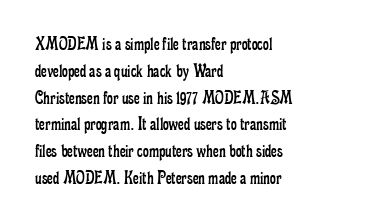
The image shows 20 px text type, upright; set left-aligned, normal line spacing (1.34x), normal letter spacing, not underlined.
